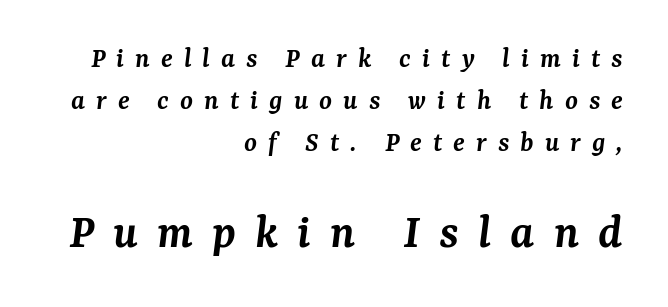
The image shows 50 px semibold serif type, italic (leaning right); set right-aligned, normal line spacing (1.44x), unusually wide letter spacing (+0.38 em), not underlined; the second (bottom) block is 1.72x larger; medium stroke contrast and a medium x-height.
